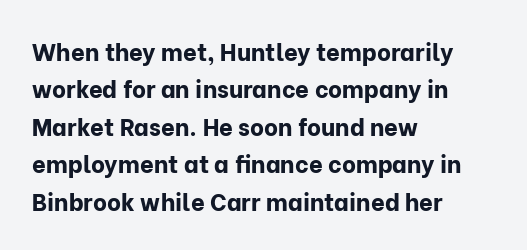
{"italic": "no", "bold": "yes", "underline": "no", "align": "left", "line_spacing": "normal", "line_spacing_ratio": 1.56, "letter_spacing": "normal", "letter_spacing_em": 0.0, "glyph_px": 24}
